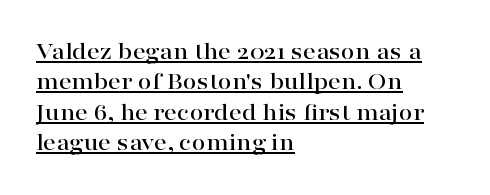
The image shows 25 px text type, upright; set left-aligned, line spacing 1.22x, normal letter spacing, underlined.
